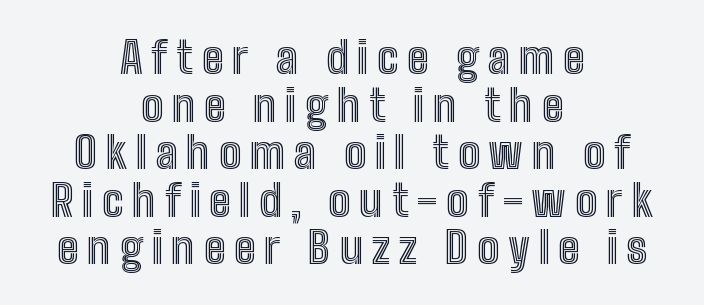
The image shows 44 px condensed type, upright; set centered, tight line spacing (1.08x), unusually wide letter spacing (+0.2 em), not underlined; a medium x-height.
